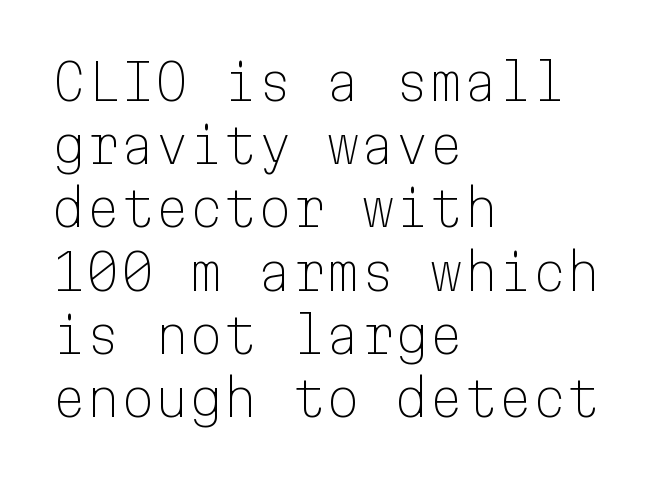
The image shows 49 px light sans-serif type, upright, monospaced; set left-aligned, normal line spacing (1.29x), normal letter spacing, not underlined; low stroke contrast and a medium x-height.
